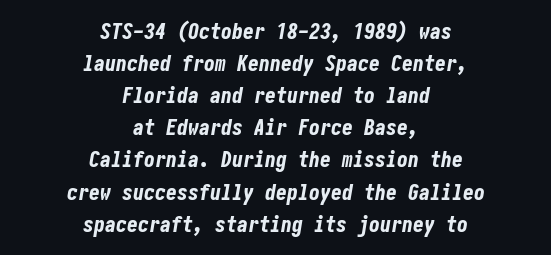
{"italic": "yes", "lean": "right", "slant_degrees": 10, "bold": "yes", "underline": "no", "align": "center", "line_spacing": "normal", "line_spacing_ratio": 1.46, "letter_spacing": "normal", "letter_spacing_em": 0.0, "glyph_px": 22}
